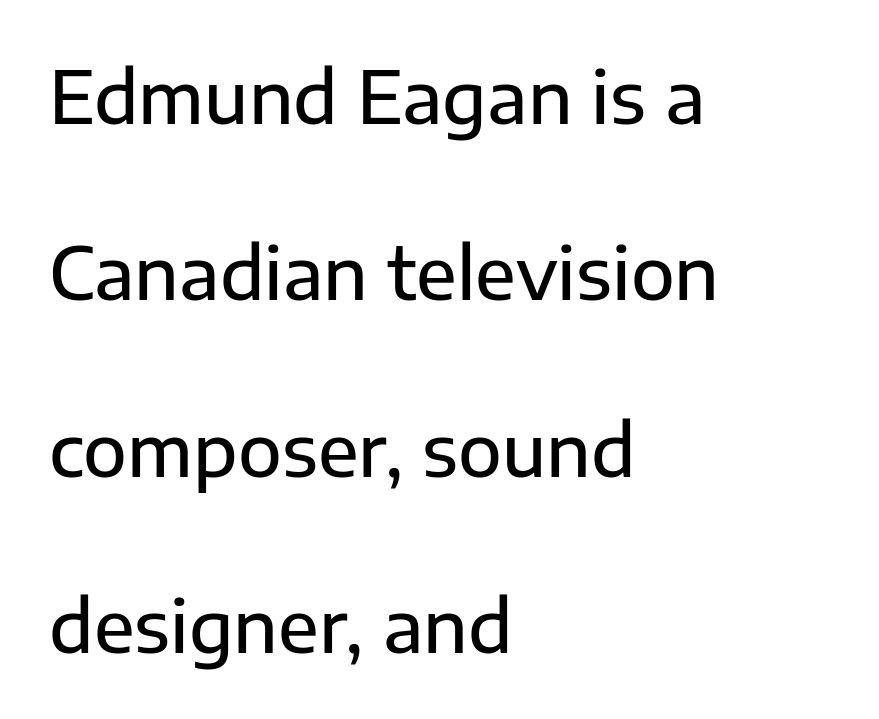
The image shows 72 px sans-serif type, upright; set left-aligned, loose line spacing (2.45x), normal letter spacing, not underlined; low stroke contrast and a medium x-height.
